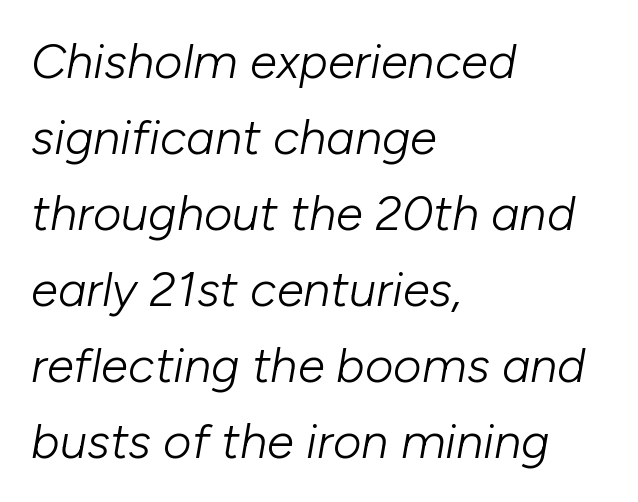
Q: Is the text bold? A: No.
Q: Is the text italic (slanted)? A: Yes, it leans right by about 10 degrees.
Q: Is the text underlined? A: No.
Q: How is the paragraph aligned? A: Left-aligned.
Q: Is the spacing between letters normal or unusually wide? A: Normal.
Q: Is the spacing between lines tight, normal or loose? A: Normal.
Q: Width (condensed, normal, or wide)? A: Normal.
Q: Stroke contrast? A: Low.
Q: x-height? A: Medium.
Q: Monospaced? A: No.
